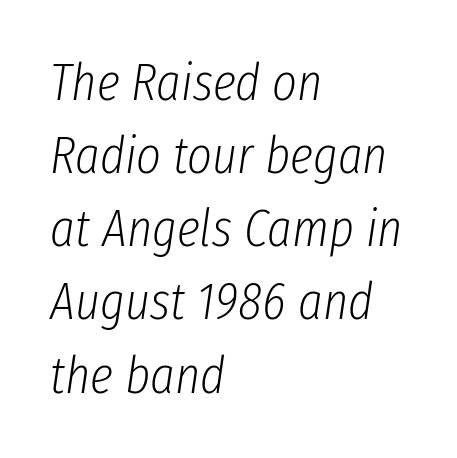
{"italic": "yes", "lean": "right", "slant_degrees": 8, "bold": "no", "weight": "light", "width": "condensed", "stroke_contrast": "low", "x_height": "medium", "monospaced": "no", "underline": "no", "align": "left", "line_spacing": "normal", "line_spacing_ratio": 1.38, "letter_spacing": "normal", "letter_spacing_em": 0.0, "glyph_px": 53}
